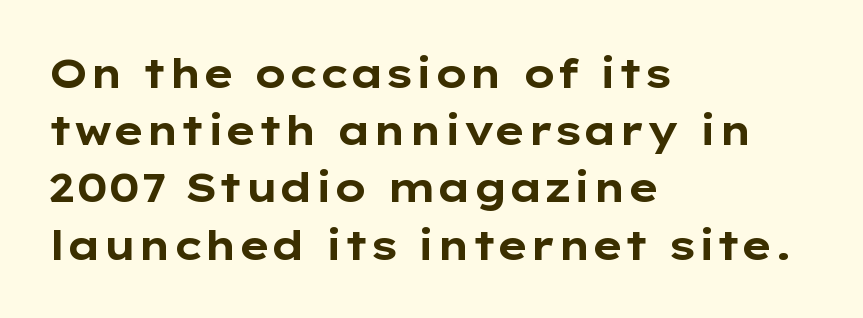
Q: Is the text bold? A: Yes.
Q: Is the text italic (slanted)? A: No, it is upright.
Q: Is the typeface a serif or a sans-serif typeface? A: Sans-serif.
Q: Is the text underlined? A: No.
Q: How is the paragraph aligned? A: Left-aligned.
Q: Is the spacing between letters normal or unusually wide? A: Normal.
Q: Is the spacing between lines tight, normal or loose? A: Normal.
Q: Width (condensed, normal, or wide)? A: Wide.
Q: Stroke contrast? A: Low.
Q: x-height? A: Medium.
Q: Monospaced? A: No.
